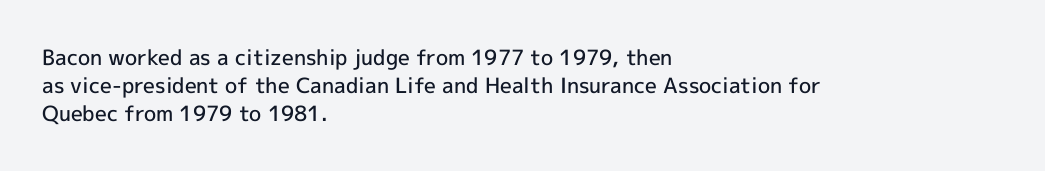
Q: Is the text bold? A: Semi-bold.
Q: Is the text italic (slanted)? A: No, it is upright.
Q: Is the text underlined? A: No.
Q: How is the paragraph aligned? A: Left-aligned.
Q: Is the spacing between letters normal or unusually wide? A: Normal.
Q: Is the spacing between lines tight, normal or loose? A: Normal.
